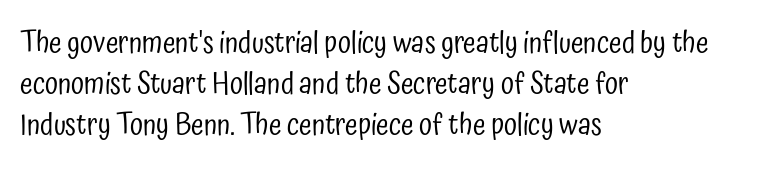
{"serif": "no", "italic": "no", "bold": "no", "weight": "regular", "width": "condensed", "stroke_contrast": "low", "x_height": "medium", "monospaced": "no", "underline": "no", "align": "left", "line_spacing": "normal", "line_spacing_ratio": 1.42, "letter_spacing": "normal", "letter_spacing_em": 0.0, "glyph_px": 29}
